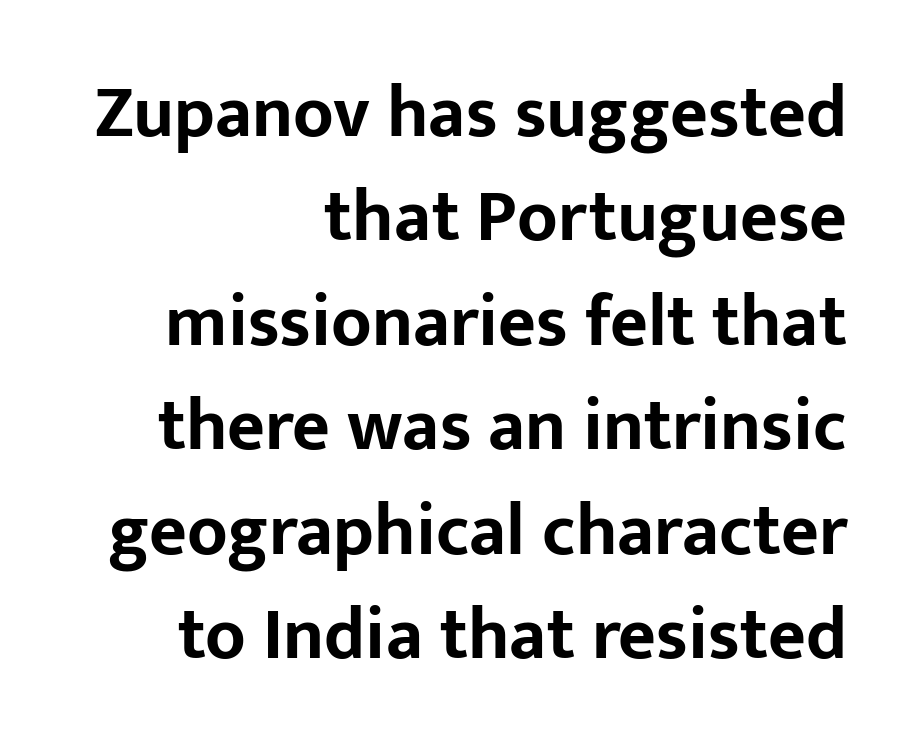
The text block is weighted toward the right margin, trailing off unevenly leftward. Just letters on the line, the space beneath them empty. Each letter keeps its own natural width here, so spacing adapts to shape. In terms of letterspacing, this is plain default setting.
